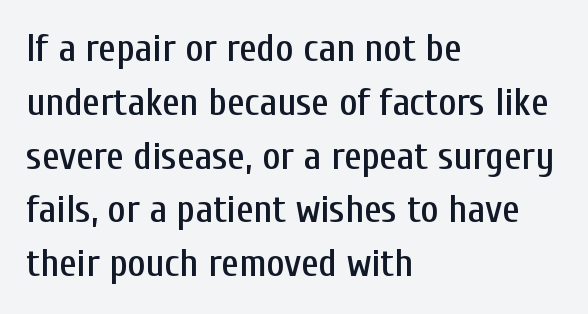
{"serif": "no", "italic": "no", "width": "condensed", "stroke_contrast": "low", "x_height": "medium", "monospaced": "no", "underline": "no", "align": "left", "line_spacing": "normal", "line_spacing_ratio": 1.38, "letter_spacing": "normal", "letter_spacing_em": 0.0, "glyph_px": 39}
